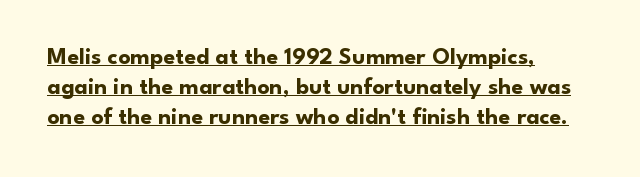
Tall strokes in this sample are plumb rather than angled. Quick note: underline on. Line beginnings align vertically; line endings do not. Thick stems and heavy bowls — unmistakably bold.
